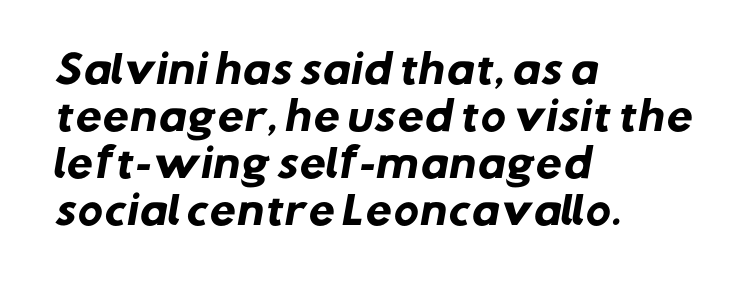
{"serif": "no", "bold": "yes", "weight": "heavy", "width": "normal", "stroke_contrast": "low", "x_height": "medium", "monospaced": "no", "underline": "no", "align": "left", "line_spacing_ratio": 1.24, "letter_spacing": "normal", "letter_spacing_em": 0.0, "glyph_px": 38}
